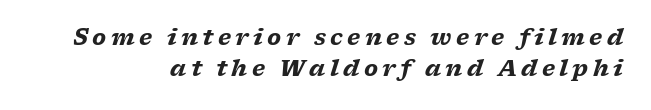
The image shows 22 px bold type, italic (leaning right); set right-aligned, normal line spacing (1.4x), unusually wide letter spacing (+0.2 em), not underlined.
